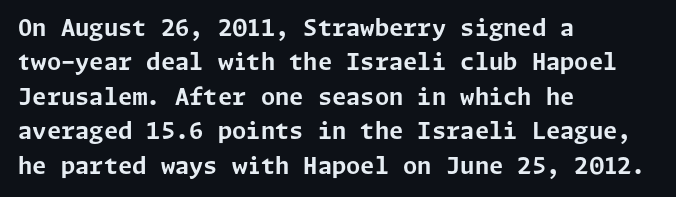
{"italic": "no", "bold": "yes", "underline": "no", "align": "left", "line_spacing": "normal", "line_spacing_ratio": 1.5, "letter_spacing": "normal", "letter_spacing_em": 0.0, "glyph_px": 23}
